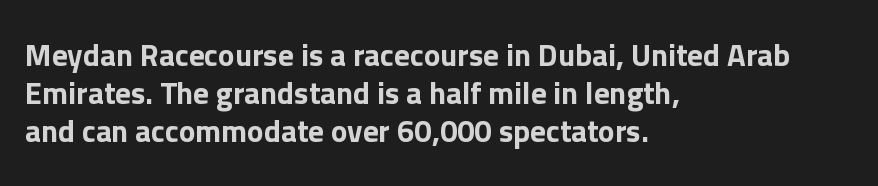
{"serif": "no", "italic": "no", "width": "normal", "stroke_contrast": "low", "x_height": "medium", "monospaced": "no", "underline": "no", "align": "left", "line_spacing_ratio": 1.23, "letter_spacing": "normal", "letter_spacing_em": 0.0, "glyph_px": 31}
